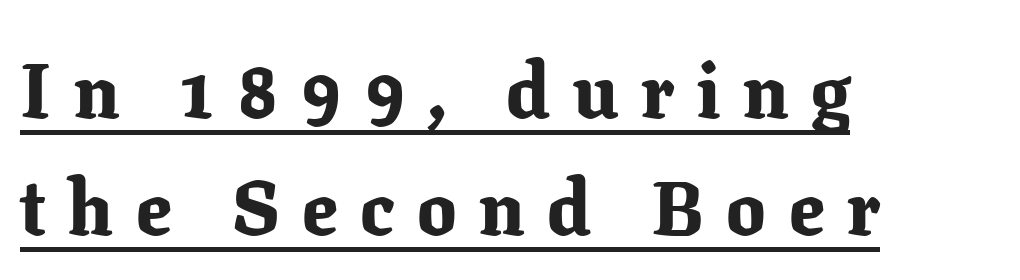
Q: Is the text bold? A: Yes.
Q: Is the text italic (slanted)? A: No, it is upright.
Q: Is the typeface a serif or a sans-serif typeface? A: Serif.
Q: Is the text underlined? A: Yes.
Q: How is the paragraph aligned? A: Left-aligned.
Q: Is the spacing between letters normal or unusually wide? A: Unusually wide.
Q: Is the spacing between lines tight, normal or loose? A: Normal.
Q: Width (condensed, normal, or wide)? A: Normal.
Q: Stroke contrast? A: Low.
Q: x-height? A: Medium.
Q: Monospaced? A: No.
